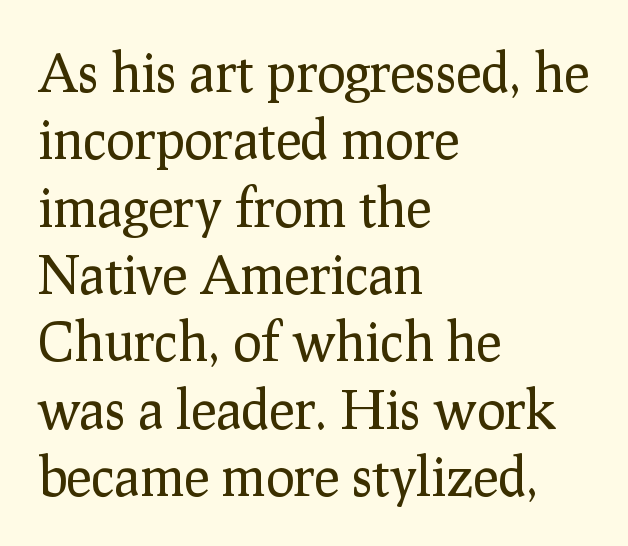
Q: Is the text bold? A: No.
Q: Is the text italic (slanted)? A: No, it is upright.
Q: Is the typeface a serif or a sans-serif typeface? A: Serif.
Q: Is the text underlined? A: No.
Q: How is the paragraph aligned? A: Left-aligned.
Q: Is the spacing between letters normal or unusually wide? A: Normal.
Q: Is the spacing between lines tight, normal or loose? A: Normal.
Q: Width (condensed, normal, or wide)? A: Normal.
Q: Stroke contrast? A: Low.
Q: x-height? A: Medium.
Q: Monospaced? A: No.
